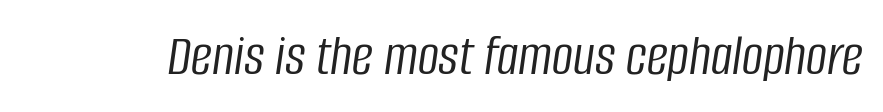
Q: Is the text bold? A: No.
Q: Is the text italic (slanted)? A: Yes, it leans right by about 8 degrees.
Q: Is the text underlined? A: No.
Q: Is the spacing between letters normal or unusually wide? A: Normal.
Q: Width (condensed, normal, or wide)? A: Condensed.
Q: Stroke contrast? A: Low.
Q: x-height? A: Large.
Q: Monospaced? A: No.
